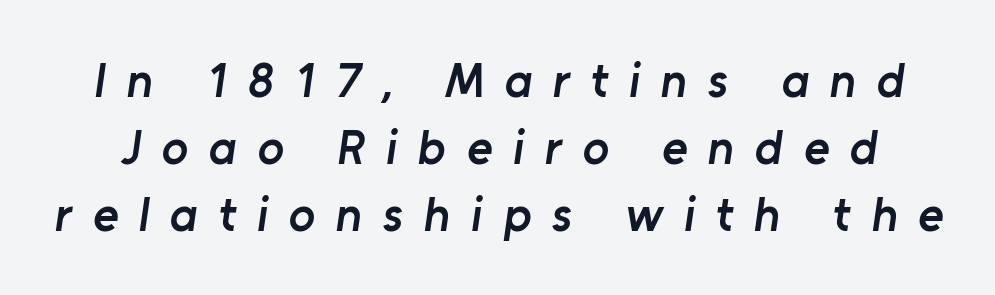
{"serif": "no", "bold": "semi", "weight": "semibold", "width": "normal", "stroke_contrast": "low", "x_height": "medium", "monospaced": "no", "underline": "no", "line_spacing": "normal", "line_spacing_ratio": 1.37, "letter_spacing": "wide", "letter_spacing_em": 0.42, "glyph_px": 49}
